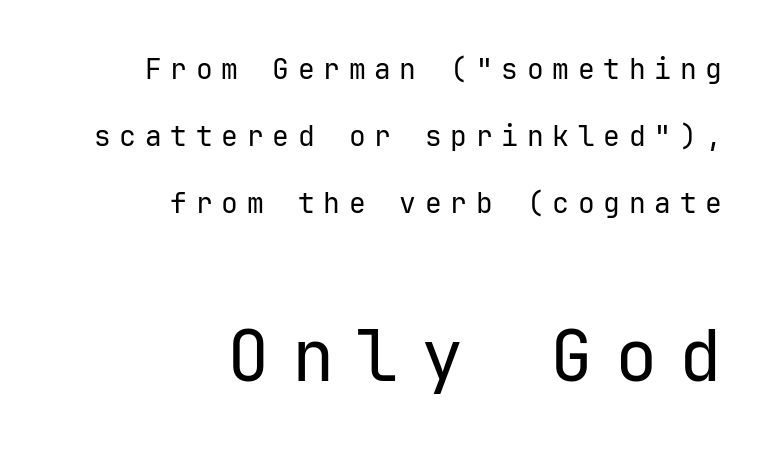
{"serif": "no", "italic": "no", "bold": "no", "weight": "regular", "width": "normal", "stroke_contrast": "low", "x_height": "medium", "monospaced": "yes", "underline": "no", "align": "right", "line_spacing": "loose", "line_spacing_ratio": 2.4, "letter_spacing": "wide", "letter_spacing_em": 0.31, "larger_block": "second", "size_ratio": 2.54, "glyph_px": 71}
